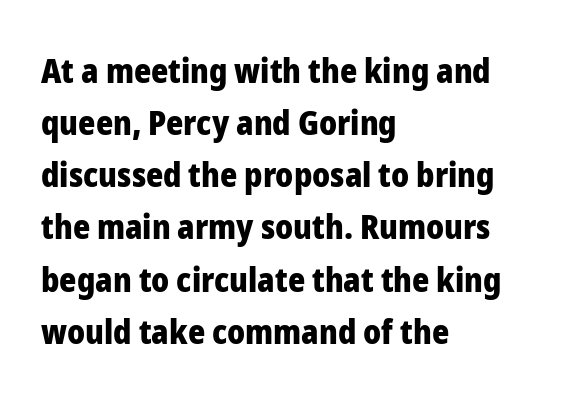
{"serif": "no", "italic": "no", "bold": "yes", "weight": "heavy", "width": "normal", "stroke_contrast": "low", "x_height": "medium", "monospaced": "no", "underline": "no", "align": "left", "line_spacing": "normal", "line_spacing_ratio": 1.58, "letter_spacing": "normal", "letter_spacing_em": 0.0, "glyph_px": 33}
